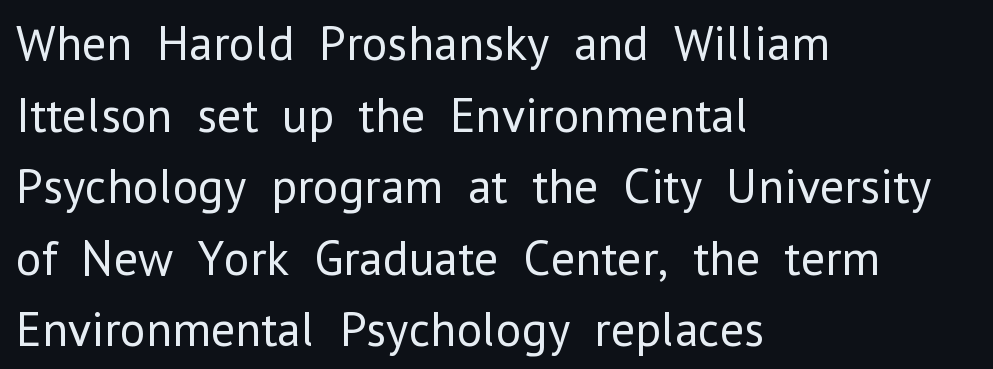
{"serif": "no", "italic": "no", "bold": "no", "weight": "regular", "width": "normal", "stroke_contrast": "low", "x_height": "medium", "monospaced": "no", "underline": "no", "align": "left", "line_spacing": "normal", "line_spacing_ratio": 1.46, "letter_spacing": "normal", "letter_spacing_em": 0.0, "glyph_px": 49}
